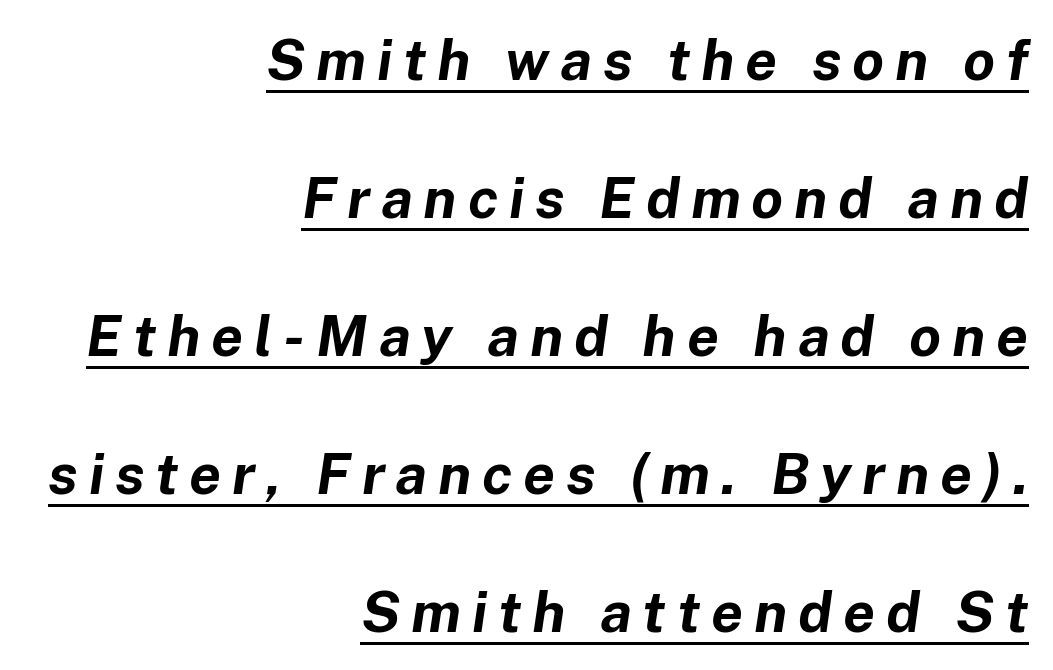
{"italic": "yes", "lean": "right", "slant_degrees": 8, "bold": "yes", "weight": "bold", "width": "normal", "stroke_contrast": "low", "x_height": "medium", "monospaced": "no", "underline": "yes", "align": "right", "line_spacing": "loose", "line_spacing_ratio": 2.42, "glyph_px": 57}
